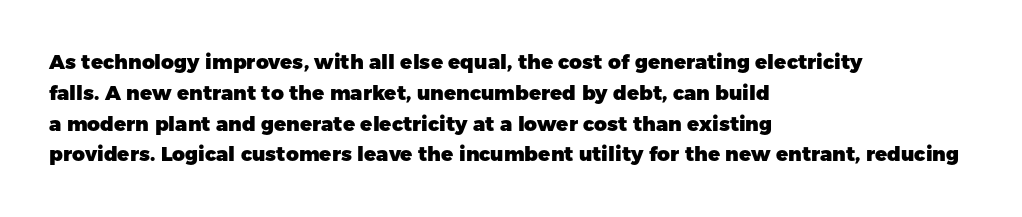
{"italic": "no", "bold": "yes", "underline": "no", "align": "left", "line_spacing": "normal", "line_spacing_ratio": 1.54, "letter_spacing": "normal", "letter_spacing_em": 0.0, "glyph_px": 20}
